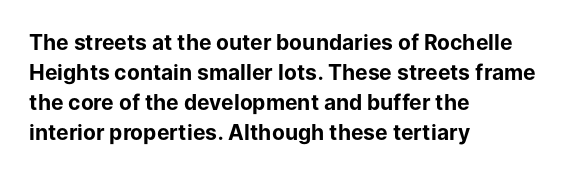
The image shows 21 px bold type, upright; set left-aligned, normal line spacing (1.43x), normal letter spacing, not underlined.
